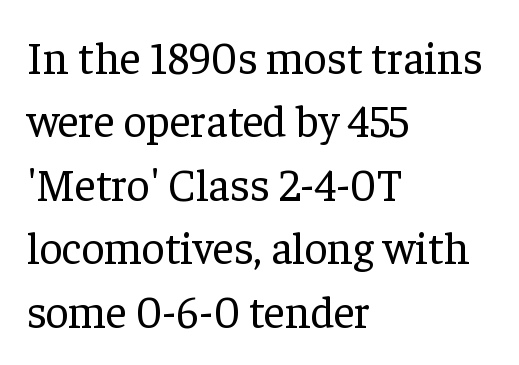
The image shows 45 px regular-weight serif type, upright; set left-aligned, normal line spacing (1.41x), normal letter spacing, not underlined; low stroke contrast and a medium x-height.
